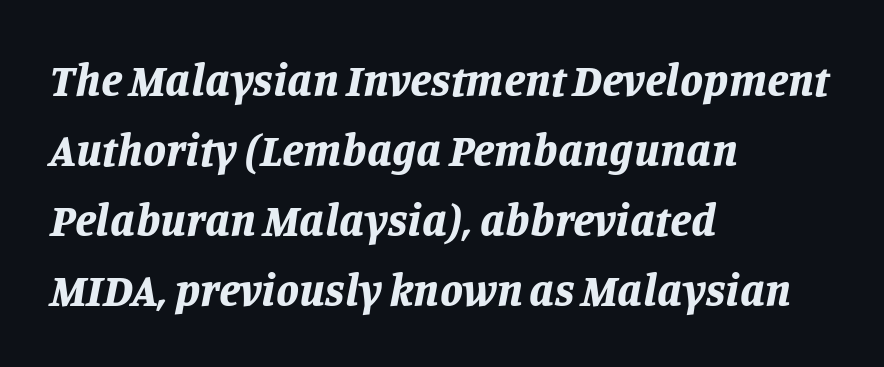
The rendering anchors every line to the left-hand side. Beneath every word, the page is bare. Pretty heavy lettering here — definitely bold. Vertically, the passage feels balanced, rows spaced as you'd expect.
